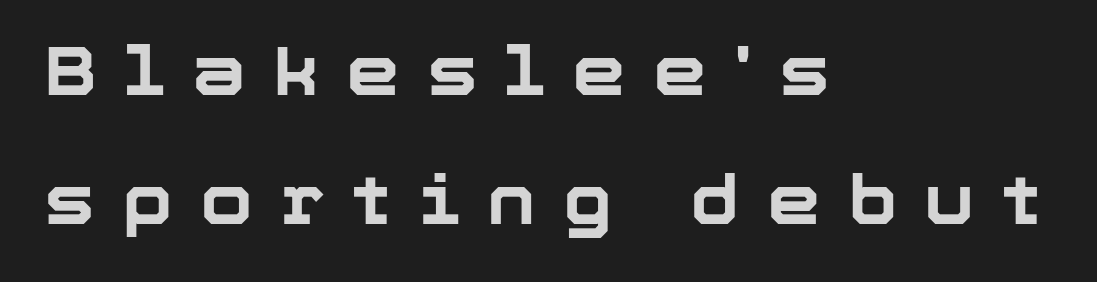
The image shows 68 px bold sans-serif type, upright; set left-aligned, line spacing 1.89x, unusually wide letter spacing (+0.4 em), not underlined; low stroke contrast and a medium x-height.
